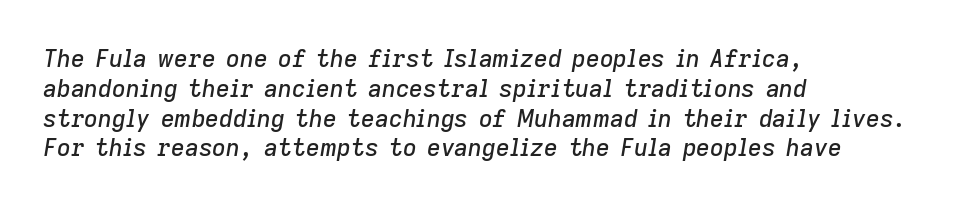
The image shows 24 px text type, italic (leaning right); set left-aligned, line spacing 1.24x, normal letter spacing, not underlined.
